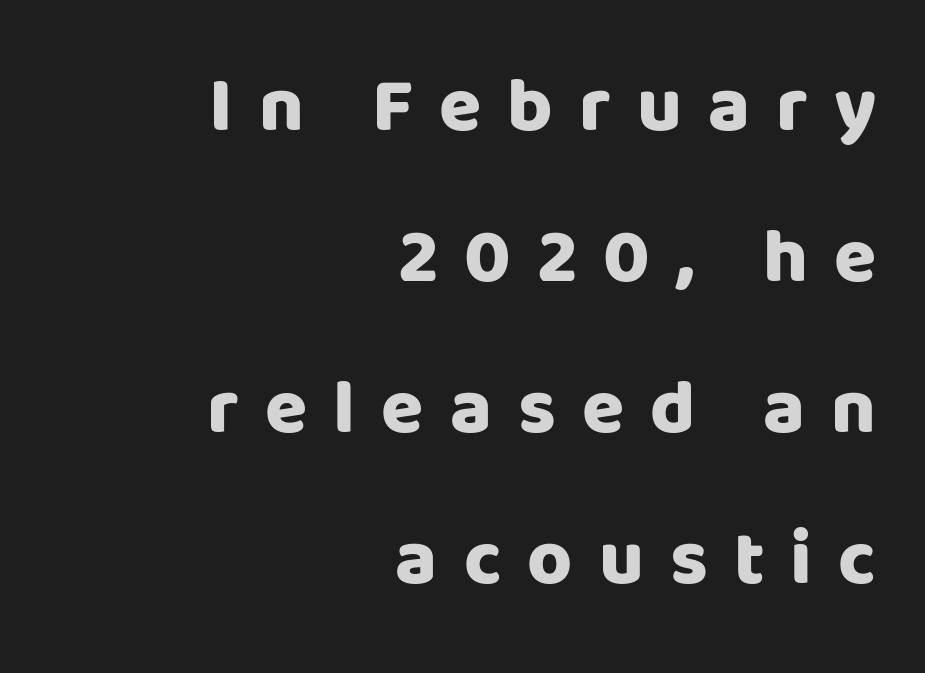
The image shows 77 px heavy sans-serif type, upright; set right-aligned, loose line spacing (1.96x), unusually wide letter spacing (+0.34 em), not underlined; low stroke contrast and a large x-height.
